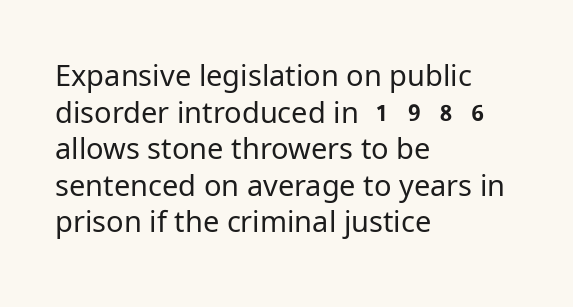
The letters advance in unequal steps, a hallmark of proportional type. The string is rendered with underlining switched off. The axis of the letterforms is exactly vertical. Honestly, the letter spacing is just normal — you wouldn't notice it. No chunkiness to these letters — they're not bold. The rendering uses a moderate line-height, typical for paragraphs.
